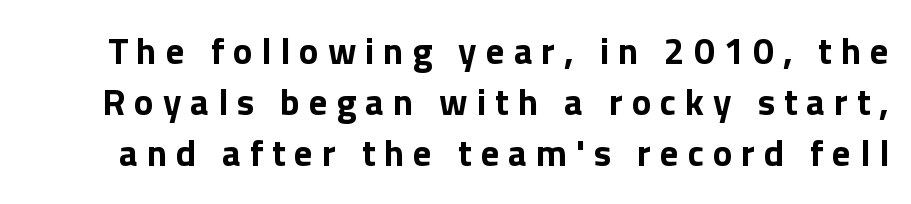
{"serif": "no", "italic": "no", "bold": "yes", "weight": "bold", "width": "normal", "stroke_contrast": "low", "x_height": "medium", "monospaced": "no", "underline": "no", "line_spacing": "normal", "line_spacing_ratio": 1.38, "letter_spacing": "wide", "letter_spacing_em": 0.24, "glyph_px": 37}
